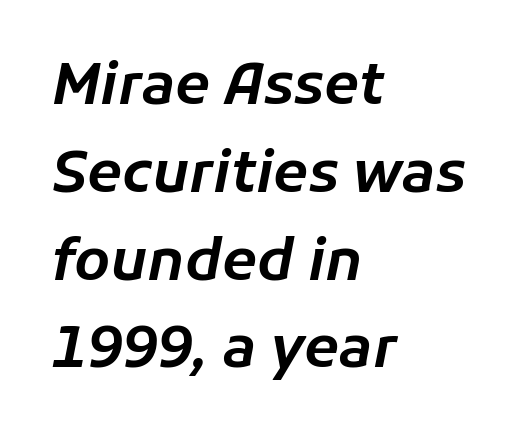
{"italic": "yes", "lean": "right", "slant_degrees": 11, "width": "normal", "stroke_contrast": "low", "x_height": "medium", "monospaced": "no", "underline": "no", "align": "left", "line_spacing": "normal", "line_spacing_ratio": 1.54, "letter_spacing": "normal", "letter_spacing_em": 0.0, "glyph_px": 57}
